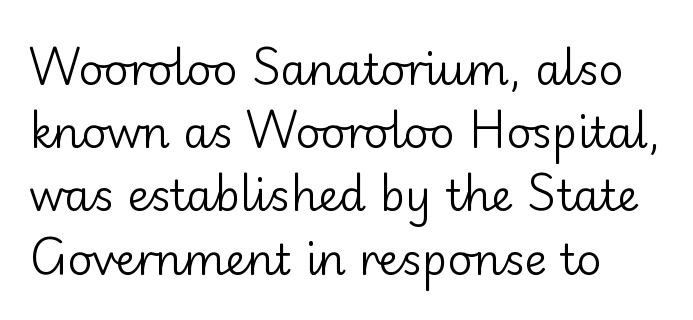
The image shows 43 px regular-weight sans-serif type, upright; set normal line spacing (1.47x), normal letter spacing, not underlined; low stroke contrast and a small x-height.
